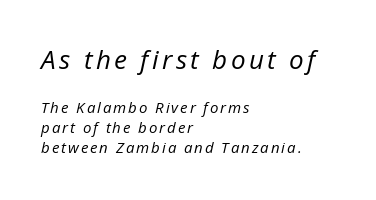
The whole block is typeset with a tilt. Whoever set this made the first block the dominant, larger element. The words here are not underlined. Stroke thickness stays within the range of a standard reading face or lighter. The block of text has a typical density, with ordinary space between rows.
